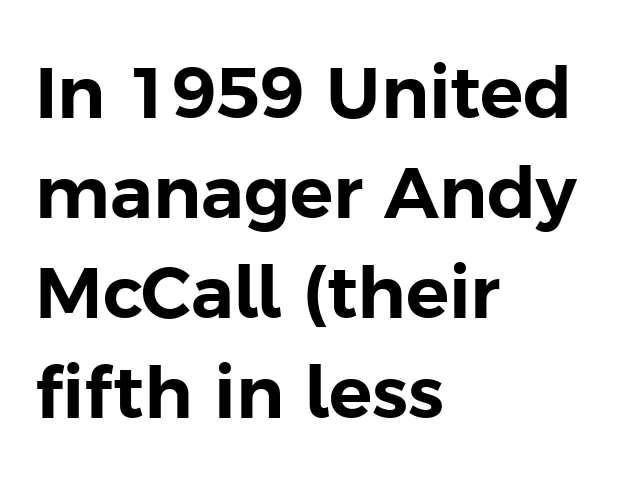
The lines in this sample share a left origin and differ only in where they stop. Lines of text with bare space underneath. Baseline-to-baseline distance is the conventional proportion of letter height. Ascenders rise straight up at ninety degrees. Each letter keeps its own natural width here, so spacing adapts to shape. Font category for this specimen: sans-serif.
